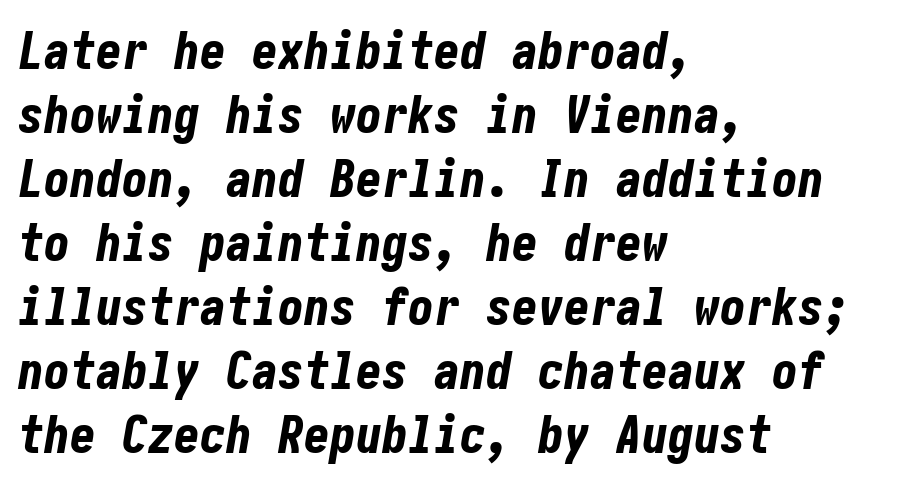
{"italic": "yes", "lean": "right", "slant_degrees": 10, "bold": "yes", "weight": "bold", "width": "condensed", "stroke_contrast": "low", "x_height": "medium", "underline": "no", "align": "left", "line_spacing_ratio": 1.23, "letter_spacing": "normal", "letter_spacing_em": 0.0, "glyph_px": 52}
